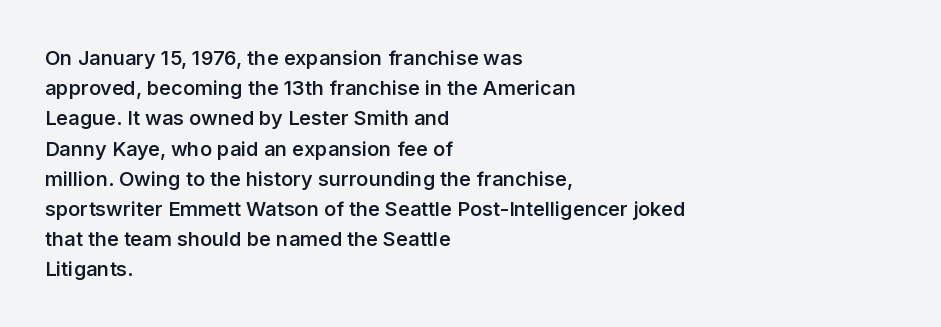
Plain, unruled lines of type. Tracking here is standard; glyphs follow each other at the usual distance. Is the type bold? Partly — it's a semibold, heavier than regular but not fully bold. This sample uses an upright cut, with every glyph sitting square on the baseline. The line-height multiplier appears to be the usual default.
